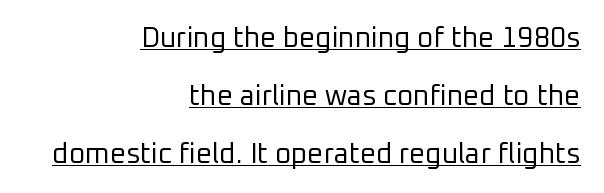
{"serif": "no", "italic": "no", "bold": "no", "weight": "regular", "width": "normal", "stroke_contrast": "low", "x_height": "medium", "monospaced": "no", "underline": "yes", "align": "right", "line_spacing": "loose", "line_spacing_ratio": 2.07, "letter_spacing": "normal", "letter_spacing_em": 0.0, "glyph_px": 28}
